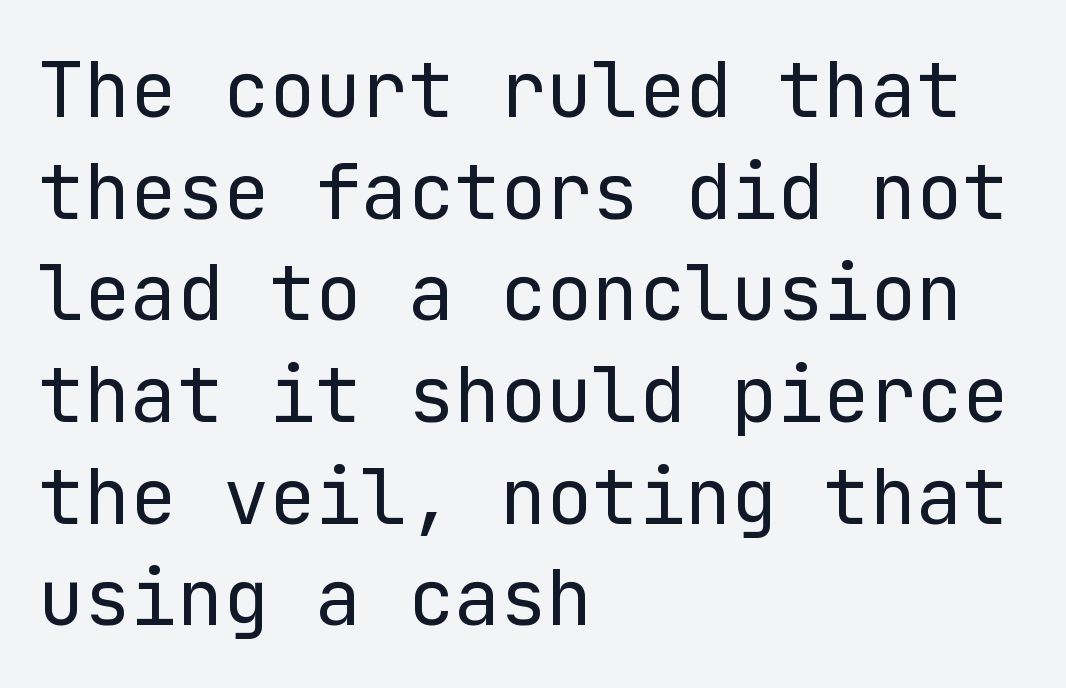
The image shows 77 px regular-weight sans-serif type, upright; set left-aligned, normal line spacing (1.32x), normal letter spacing, not underlined; low stroke contrast and a medium x-height.
